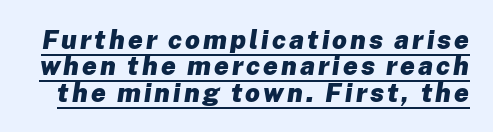
Designer's note — italics engaged. Has an underline been added? It has. Bold? Absolutely — the strokes are thick and heavy. Interline gaps are noticeably narrow in this sample.
